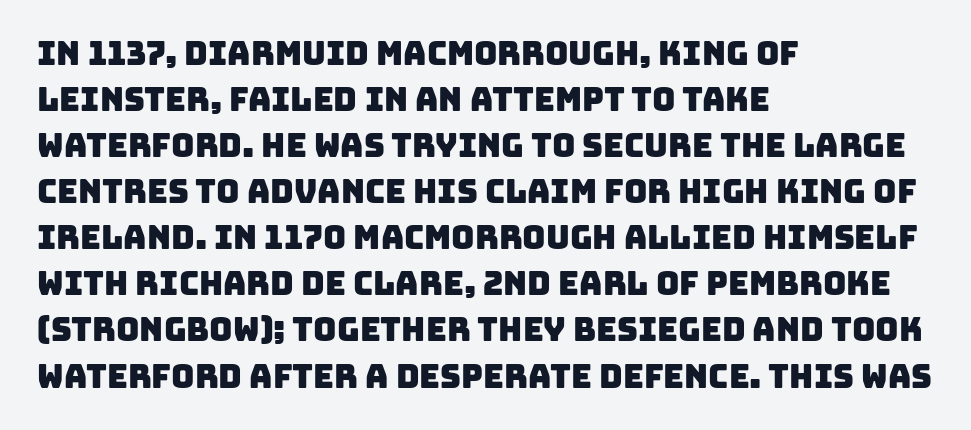
Q: Is the typeface a serif or a sans-serif typeface? A: Sans-serif.
Q: Is the text underlined? A: No.
Q: How is the paragraph aligned? A: Left-aligned.
Q: Is the spacing between letters normal or unusually wide? A: Normal.
Q: Is the spacing between lines tight, normal or loose? A: Normal.
Q: Width (condensed, normal, or wide)? A: Normal.
Q: Stroke contrast? A: Low.
Q: x-height? A: Large.
Q: Monospaced? A: No.
